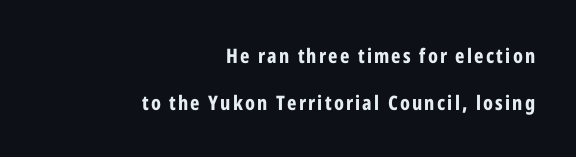
{"italic": "no", "bold": "yes", "underline": "no", "align": "right", "line_spacing": "loose", "line_spacing_ratio": 2.34, "glyph_px": 20}
